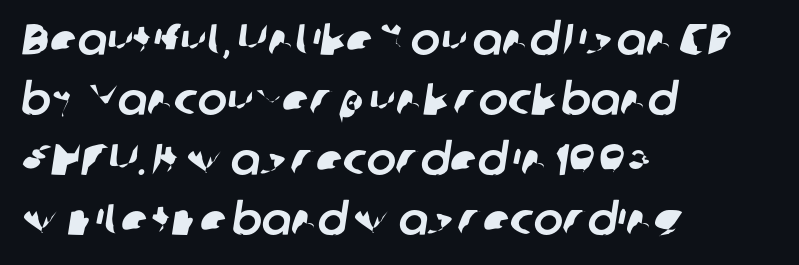
Q: Is the typeface a serif or a sans-serif typeface? A: Sans-serif.
Q: Is the text underlined? A: No.
Q: How is the paragraph aligned? A: Left-aligned.
Q: Is the spacing between letters normal or unusually wide? A: Normal.
Q: Is the spacing between lines tight, normal or loose? A: Normal.
Q: Width (condensed, normal, or wide)? A: Normal.
Q: Stroke contrast? A: Low.
Q: x-height? A: Medium.
Q: Monospaced? A: No.
